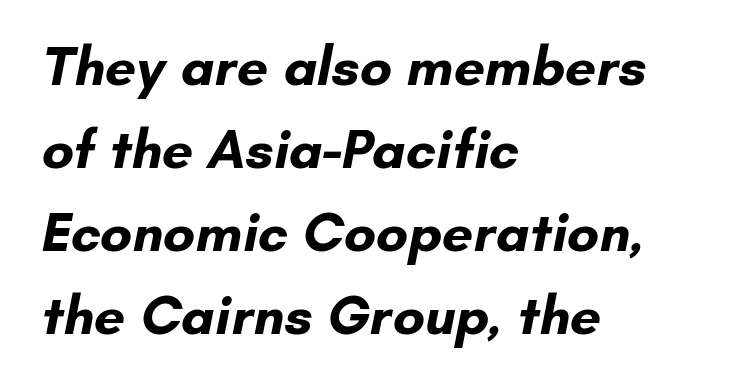
Is this a sans? Yes — the strokes have no serifs. Typographic density is high because the face is bold. The baseline area is clear. The face used here is proportionally spaced, like ordinary book or web type. Horizontal bands of white between lines are of average thickness. Caption: multi-line text, flush left, ragged right.
